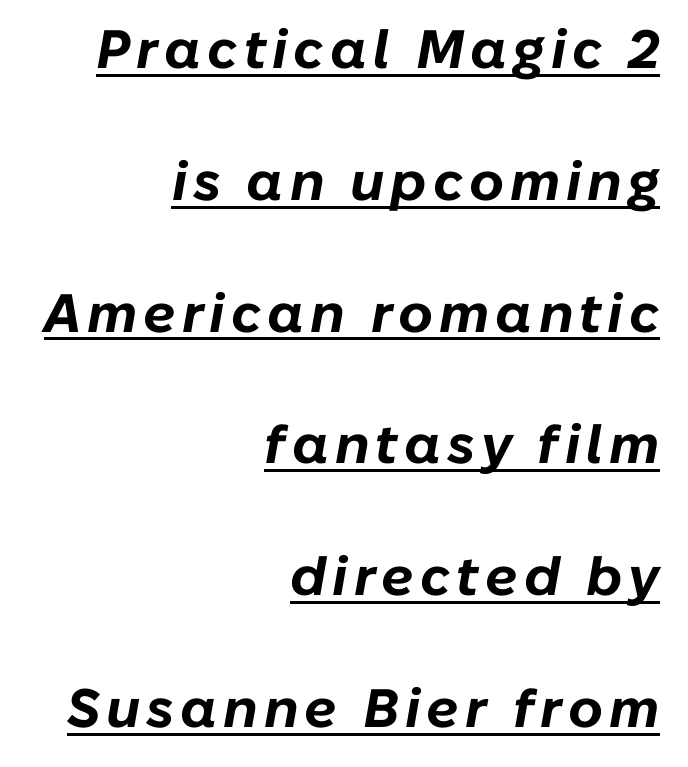
{"italic": "yes", "lean": "right", "slant_degrees": 10, "bold": "yes", "weight": "bold", "width": "normal", "stroke_contrast": "low", "x_height": "medium", "monospaced": "no", "underline": "yes", "align": "right", "line_spacing": "loose", "line_spacing_ratio": 2.44, "glyph_px": 54}
